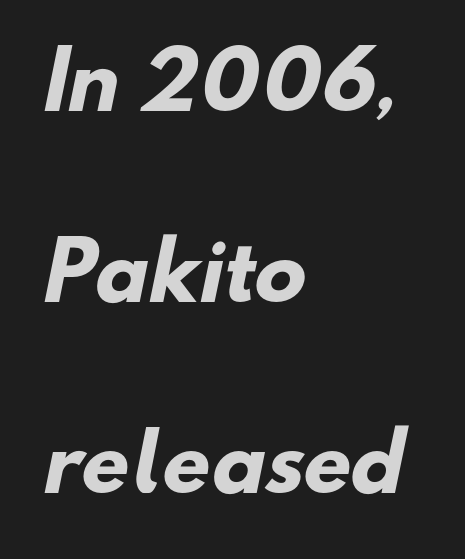
Q: Is the text bold? A: Yes.
Q: Is the typeface a serif or a sans-serif typeface? A: Sans-serif.
Q: Is the text underlined? A: No.
Q: How is the paragraph aligned? A: Left-aligned.
Q: Is the spacing between letters normal or unusually wide? A: Normal.
Q: Is the spacing between lines tight, normal or loose? A: Loose.
Q: Width (condensed, normal, or wide)? A: Normal.
Q: Stroke contrast? A: Low.
Q: x-height? A: Small.
Q: Monospaced? A: No.
